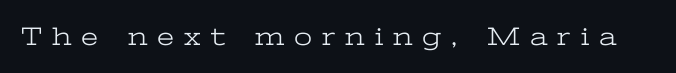
The image shows 26 px text type, upright; set unusually wide letter spacing (+0.38 em), not underlined.
